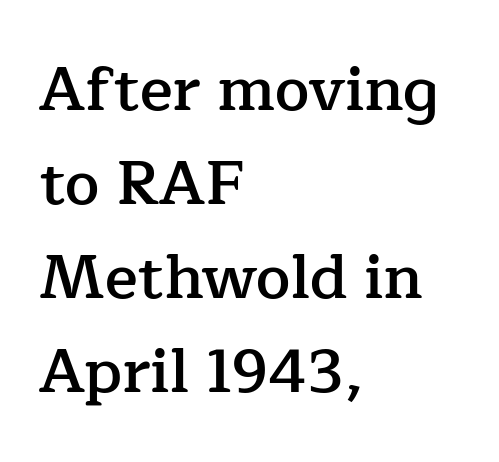
Q: Is the text bold? A: Semi-bold.
Q: Is the text italic (slanted)? A: No, it is upright.
Q: Is the typeface a serif or a sans-serif typeface? A: Serif.
Q: Is the text underlined? A: No.
Q: How is the paragraph aligned? A: Left-aligned.
Q: Is the spacing between letters normal or unusually wide? A: Normal.
Q: Is the spacing between lines tight, normal or loose? A: Normal.
Q: Width (condensed, normal, or wide)? A: Normal.
Q: Stroke contrast? A: Low.
Q: x-height? A: Medium.
Q: Monospaced? A: No.
